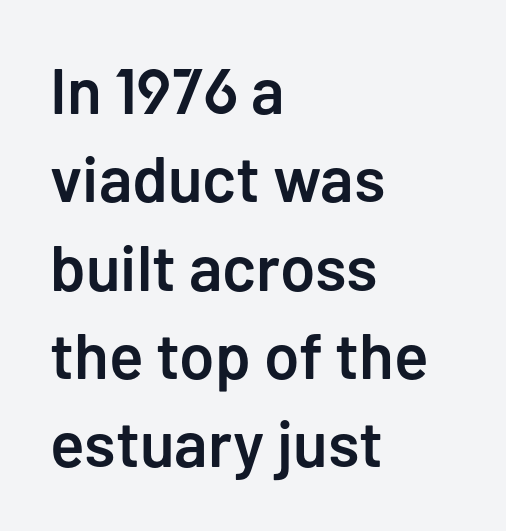
Q: Is the text bold? A: Semi-bold.
Q: Is the text italic (slanted)? A: No, it is upright.
Q: Is the typeface a serif or a sans-serif typeface? A: Sans-serif.
Q: Is the text underlined? A: No.
Q: How is the paragraph aligned? A: Left-aligned.
Q: Is the spacing between letters normal or unusually wide? A: Normal.
Q: Is the spacing between lines tight, normal or loose? A: Normal.
Q: Width (condensed, normal, or wide)? A: Normal.
Q: Stroke contrast? A: Low.
Q: x-height? A: Medium.
Q: Monospaced? A: No.
